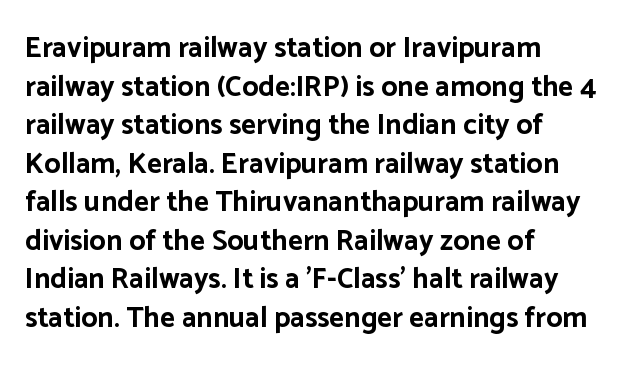
{"serif": "no", "italic": "no", "bold": "yes", "weight": "bold", "width": "normal", "stroke_contrast": "low", "x_height": "medium", "monospaced": "no", "underline": "no", "align": "left", "line_spacing": "normal", "line_spacing_ratio": 1.33, "letter_spacing": "normal", "letter_spacing_em": 0.0, "glyph_px": 29}
